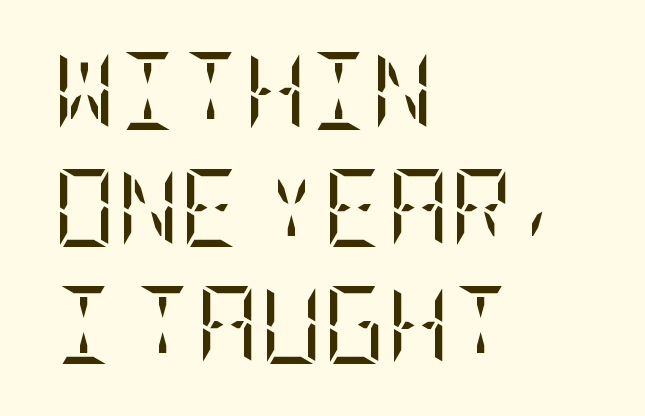
The image shows 78 px regular-weight, condensed serif type, upright; set left-aligned, normal line spacing (1.5x), normal letter spacing, not underlined; low stroke contrast and a large x-height.
